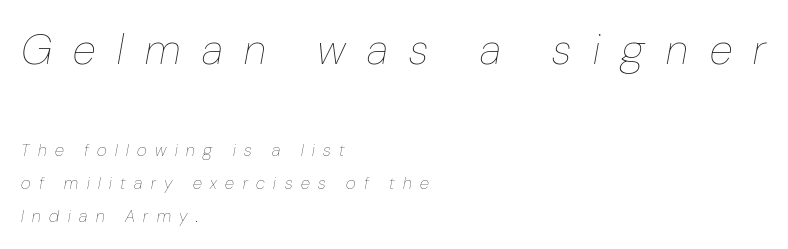
The leading is generous, giving the passage an open texture. Visually, the top section dominates because its glyphs are scaled up. Is this a heavy cut? Hardly; it is regular or lighter. These lines are rendered in a variable-pitch font. The gap between lines stays unmarked.
